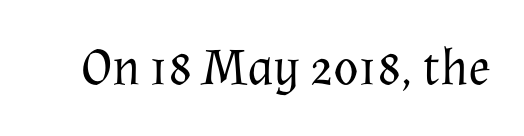
{"serif": "yes", "italic": "no", "bold": "no", "weight": "regular", "width": "normal", "stroke_contrast": "medium", "x_height": "medium", "monospaced": "no", "underline": "no", "letter_spacing": "normal", "letter_spacing_em": 0.0, "glyph_px": 52}
